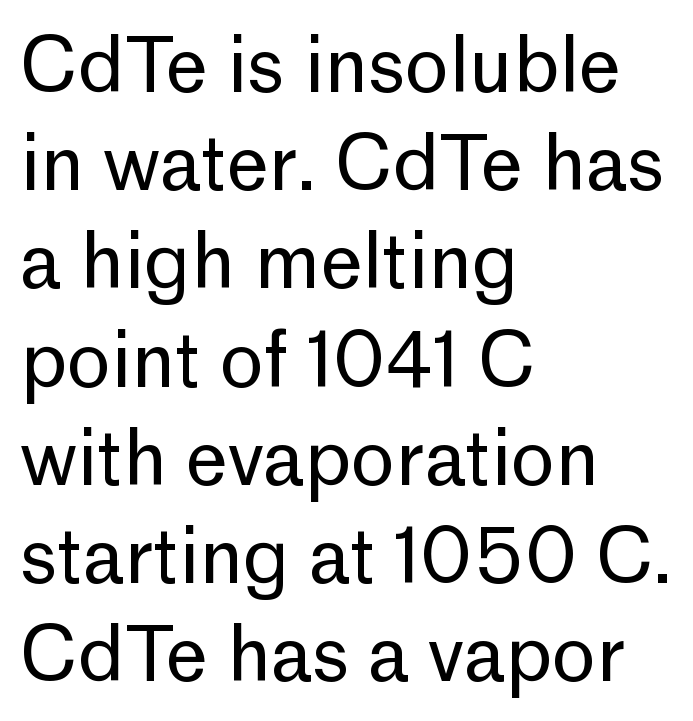
The face used here is proportionally spaced, like ordinary book or web type. Tracking here is standard; glyphs follow each other at the usual distance. Stems and bowls with no extra thickness — not bold. This block has exactly the height ordinary leading produces. The passage shown is not underscored anywhere.
